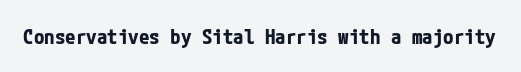
Q: Is the text bold? A: Yes.
Q: Is the text italic (slanted)? A: No, it is upright.
Q: Is the text underlined? A: No.
Q: Is the spacing between letters normal or unusually wide? A: Normal.
